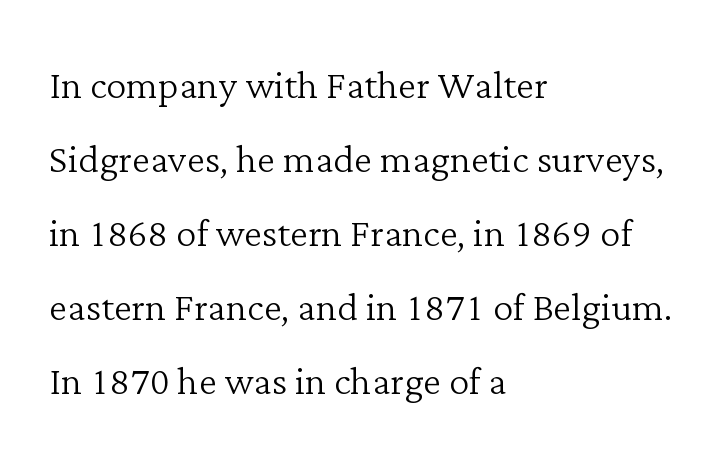
Q: Is the text bold? A: No.
Q: Is the text italic (slanted)? A: No, it is upright.
Q: Is the typeface a serif or a sans-serif typeface? A: Serif.
Q: Is the text underlined? A: No.
Q: How is the paragraph aligned? A: Left-aligned.
Q: Is the spacing between letters normal or unusually wide? A: Normal.
Q: Is the spacing between lines tight, normal or loose? A: Normal.
Q: Width (condensed, normal, or wide)? A: Normal.
Q: Stroke contrast? A: Low.
Q: x-height? A: Medium.
Q: Monospaced? A: No.
